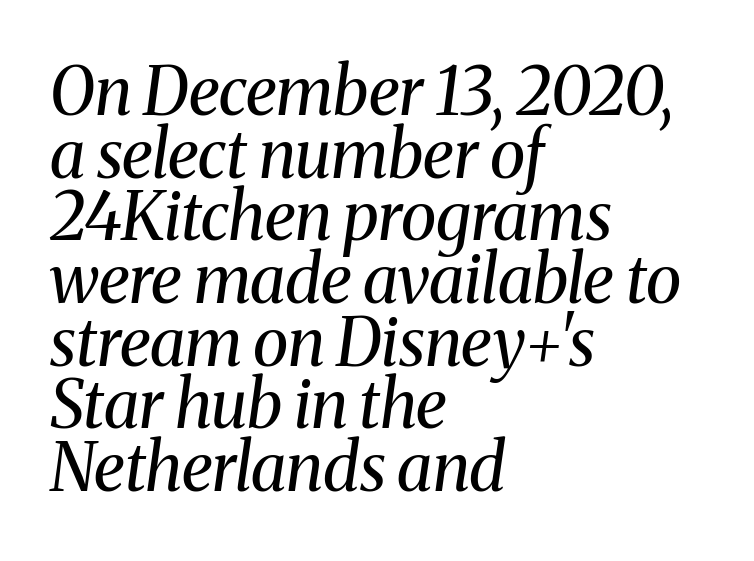
{"serif": "yes", "italic": "yes", "lean": "right", "slant_degrees": 8, "bold": "no", "weight": "regular", "width": "normal", "stroke_contrast": "medium", "x_height": "medium", "monospaced": "no", "underline": "no", "align": "left", "line_spacing": "tight", "line_spacing_ratio": 0.95, "letter_spacing": "normal", "letter_spacing_em": 0.0, "glyph_px": 66}
